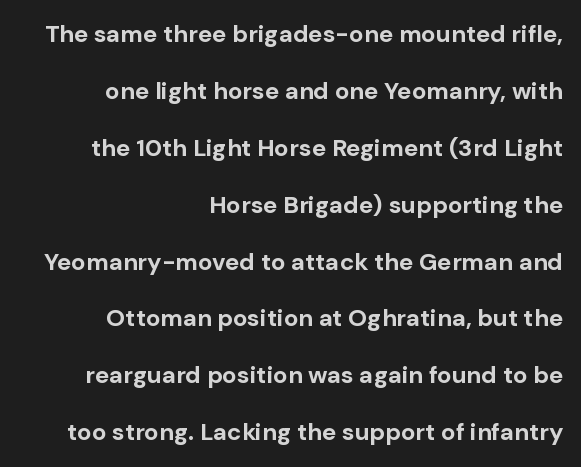
{"italic": "no", "bold": "yes", "underline": "no", "align": "right", "line_spacing": "loose", "line_spacing_ratio": 2.37, "letter_spacing": "normal", "letter_spacing_em": 0.0, "glyph_px": 24}
